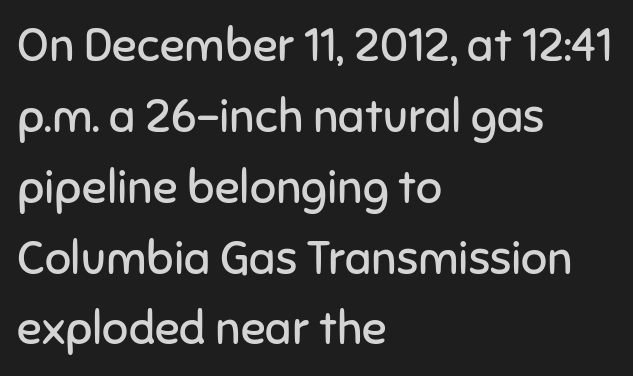
Which margin do the lines hug? The left one — the right edge is uneven. Look at the bottom of the vertical strokes: they stop flat, with no serifs. The baseline area is clear. The vertical gap from one line to the next is medium. Tracking here is standard; glyphs follow each other at the usual distance. Italic? Not at all — the glyphs are vertical.
